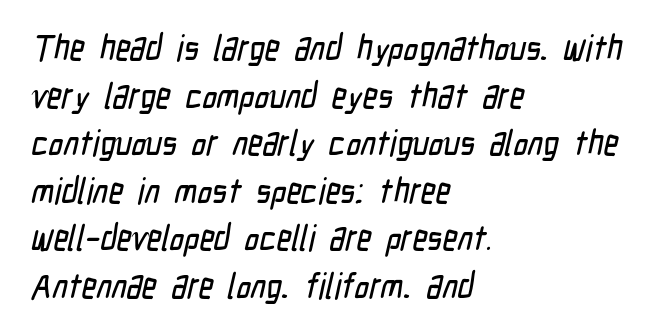
Q: Is the typeface a serif or a sans-serif typeface? A: Sans-serif.
Q: Is the text underlined? A: No.
Q: How is the paragraph aligned? A: Left-aligned.
Q: Is the spacing between letters normal or unusually wide? A: Normal.
Q: Is the spacing between lines tight, normal or loose? A: Normal.
Q: Width (condensed, normal, or wide)? A: Condensed.
Q: Stroke contrast? A: Low.
Q: x-height? A: Medium.
Q: Monospaced? A: No.
